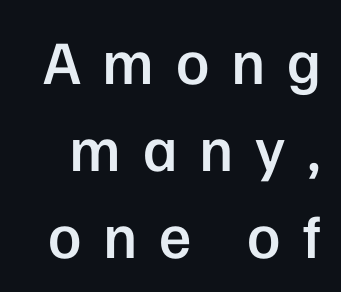
{"serif": "no", "italic": "no", "bold": "semi", "weight": "semibold", "width": "normal", "stroke_contrast": "low", "x_height": "medium", "monospaced": "no", "underline": "no", "line_spacing": "normal", "line_spacing_ratio": 1.4, "letter_spacing": "wide", "letter_spacing_em": 0.35, "glyph_px": 62}
